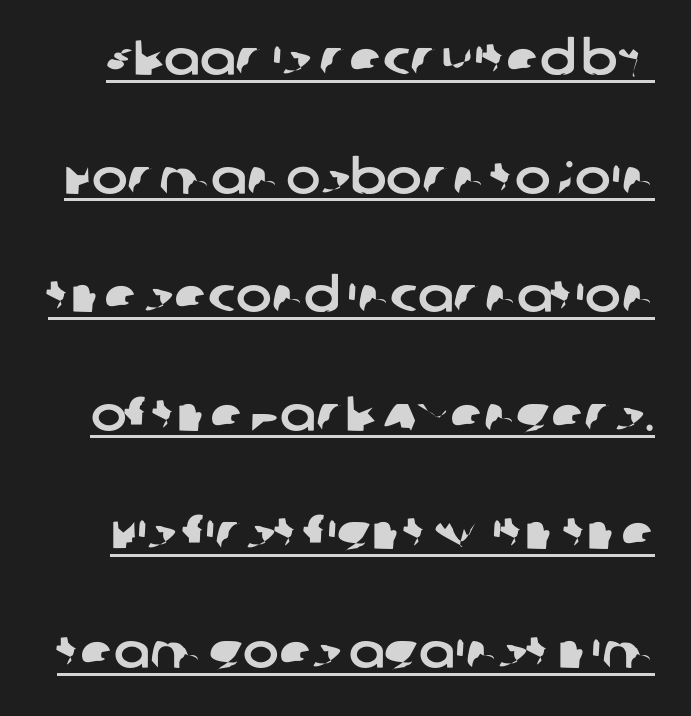
The image shows 48 px sans-serif type; set loose line spacing (2.47x), normal letter spacing, underlined; low stroke contrast and a large x-height.
